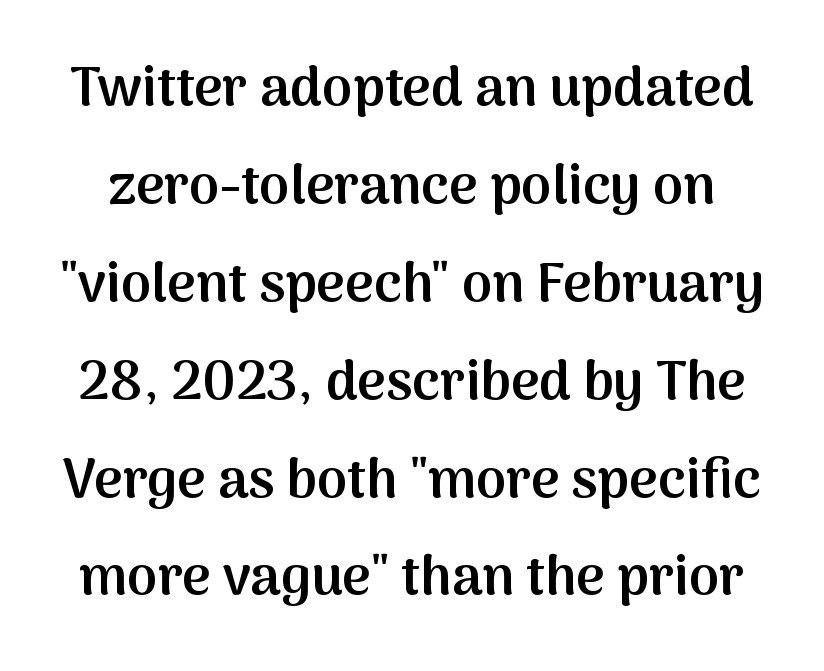
Q: Is the text bold? A: Semi-bold.
Q: Is the text italic (slanted)? A: No, it is upright.
Q: Is the typeface a serif or a sans-serif typeface? A: Sans-serif.
Q: Is the text underlined? A: No.
Q: Is the spacing between letters normal or unusually wide? A: Normal.
Q: Width (condensed, normal, or wide)? A: Normal.
Q: Stroke contrast? A: Medium.
Q: x-height? A: Medium.
Q: Monospaced? A: No.
